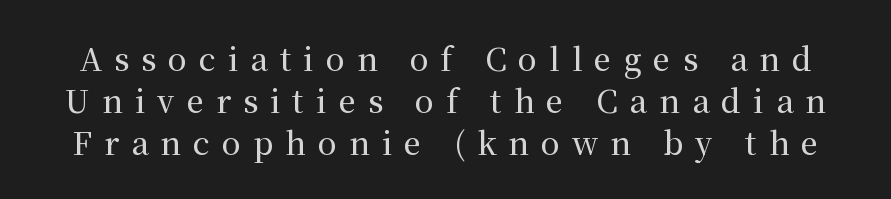
Q: Is the text italic (slanted)? A: No, it is upright.
Q: Is the typeface a serif or a sans-serif typeface? A: Serif.
Q: Is the text underlined? A: No.
Q: Is the spacing between letters normal or unusually wide? A: Unusually wide.
Q: Is the spacing between lines tight, normal or loose? A: Normal.
Q: Width (condensed, normal, or wide)? A: Normal.
Q: Stroke contrast? A: Medium.
Q: x-height? A: Medium.
Q: Monospaced? A: No.
